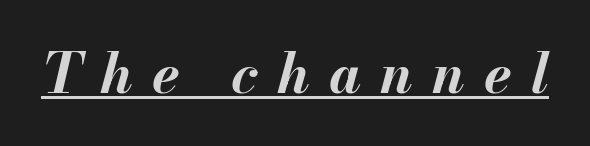
Tracking value appears strongly positive — letters spread wide. Like a heading marked for emphasis, these lines bear an underscore. Yep, that's italic — everything's leaning. Strong, thick strokes mark this as bold type. A typesetter would call this proportional, since set widths differ per character.
